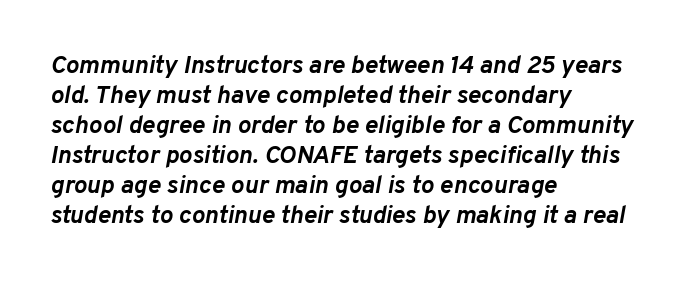
Q: Is the text bold? A: Yes.
Q: Is the text italic (slanted)? A: Yes, it leans right by about 10 degrees.
Q: Is the text underlined? A: No.
Q: How is the paragraph aligned? A: Left-aligned.
Q: Is the spacing between letters normal or unusually wide? A: Normal.
